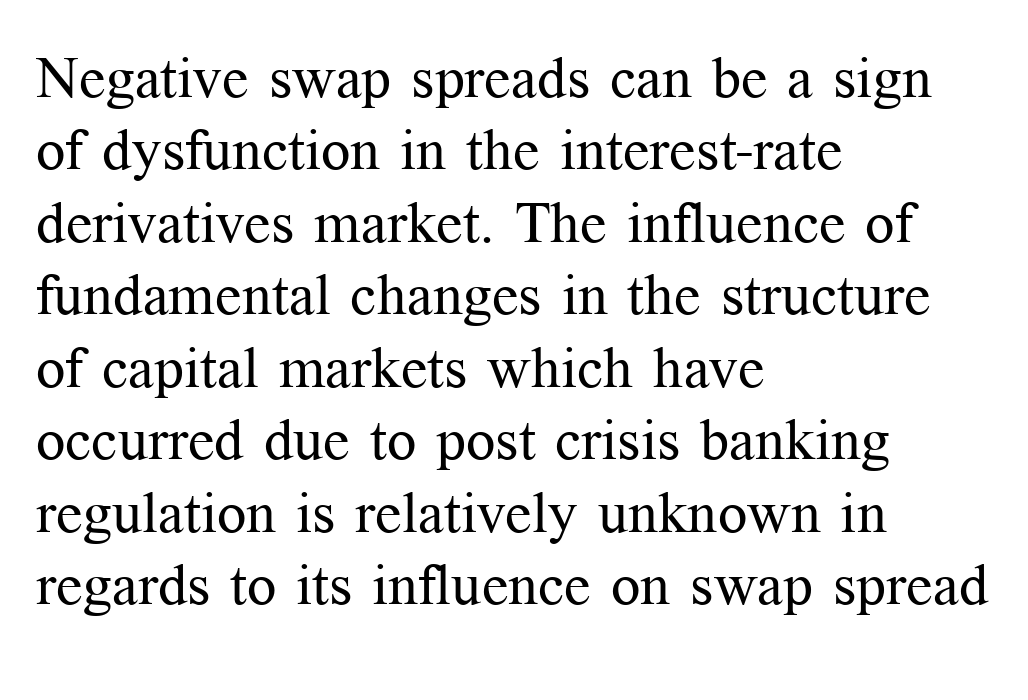
The image shows 58 px regular-weight serif type, upright; set left-aligned, normal line spacing (1.25x), normal letter spacing, not underlined; medium stroke contrast and a medium x-height.
